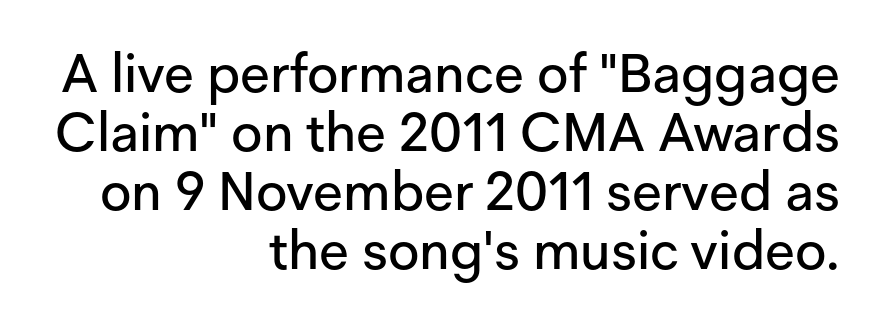
Q: Is the text italic (slanted)? A: No, it is upright.
Q: Is the typeface a serif or a sans-serif typeface? A: Sans-serif.
Q: Is the text underlined? A: No.
Q: How is the paragraph aligned? A: Right-aligned.
Q: Is the spacing between letters normal or unusually wide? A: Normal.
Q: Is the spacing between lines tight, normal or loose? A: Tight.
Q: Width (condensed, normal, or wide)? A: Normal.
Q: Stroke contrast? A: Low.
Q: x-height? A: Medium.
Q: Monospaced? A: No.
